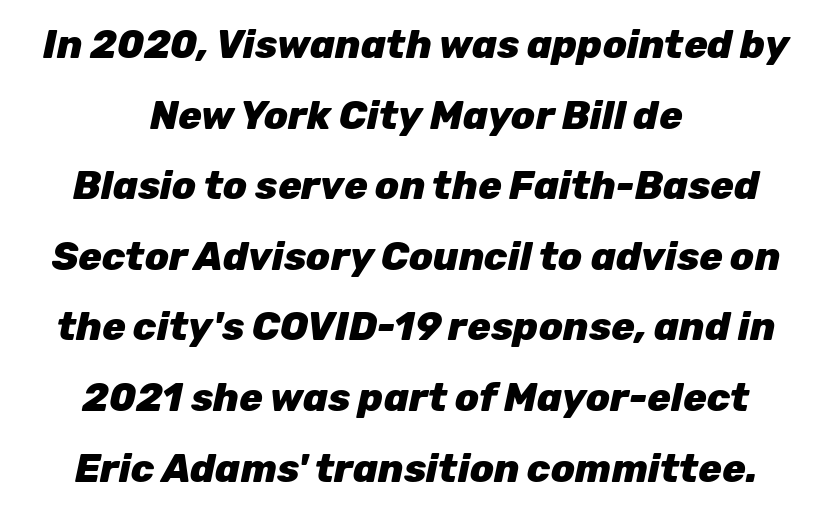
{"italic": "yes", "lean": "right", "slant_degrees": 12, "bold": "yes", "weight": "heavy", "width": "normal", "stroke_contrast": "low", "x_height": "medium", "monospaced": "no", "underline": "no", "align": "center", "line_spacing_ratio": 1.81, "letter_spacing": "normal", "letter_spacing_em": 0.0, "glyph_px": 39}
